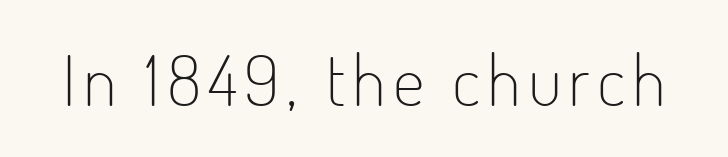
{"serif": "no", "italic": "no", "bold": "no", "weight": "light", "width": "condensed", "stroke_contrast": "low", "x_height": "small", "monospaced": "no", "underline": "no", "glyph_px": 70}
